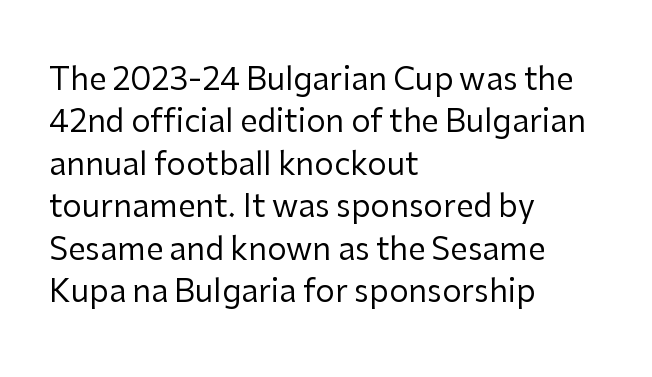
Q: Is the text bold? A: No.
Q: Is the text italic (slanted)? A: No, it is upright.
Q: Is the typeface a serif or a sans-serif typeface? A: Sans-serif.
Q: Is the text underlined? A: No.
Q: How is the paragraph aligned? A: Left-aligned.
Q: Is the spacing between letters normal or unusually wide? A: Normal.
Q: Is the spacing between lines tight, normal or loose? A: Normal.
Q: Width (condensed, normal, or wide)? A: Normal.
Q: Stroke contrast? A: Low.
Q: x-height? A: Medium.
Q: Monospaced? A: No.
